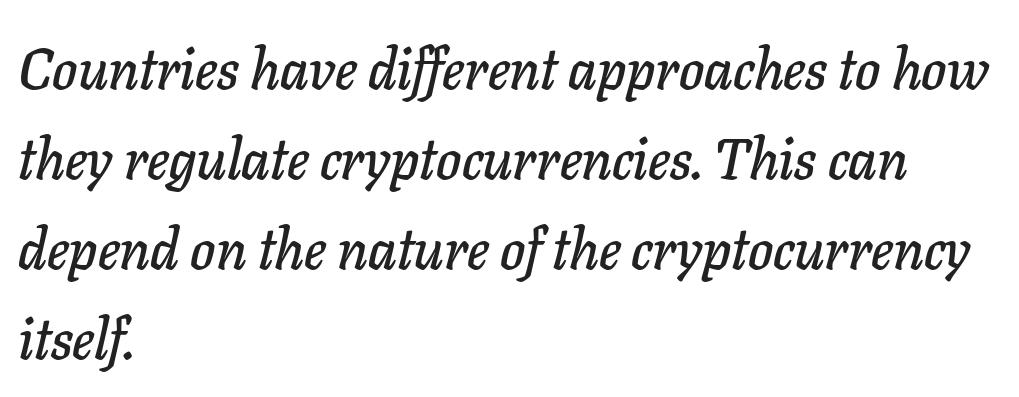
{"italic": "yes", "lean": "right", "slant_degrees": 11, "width": "normal", "stroke_contrast": "low", "x_height": "medium", "monospaced": "no", "underline": "no", "align": "left", "line_spacing": "normal", "line_spacing_ratio": 1.58, "letter_spacing": "normal", "letter_spacing_em": 0.0, "glyph_px": 57}
